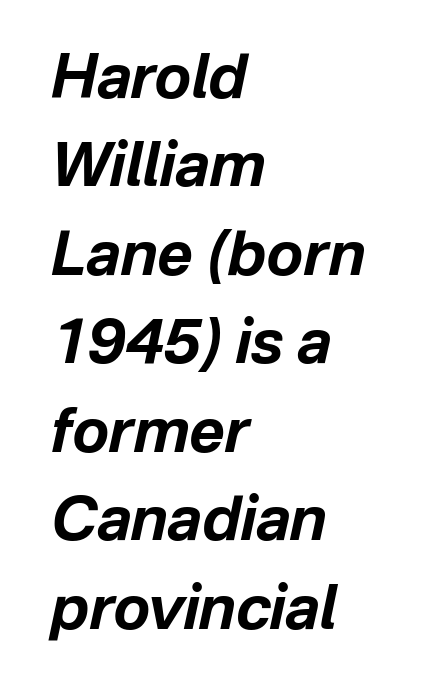
The image shows 61 px bold type, italic (leaning right); set left-aligned, normal line spacing (1.45x), normal letter spacing, not underlined; low stroke contrast and a medium x-height.
